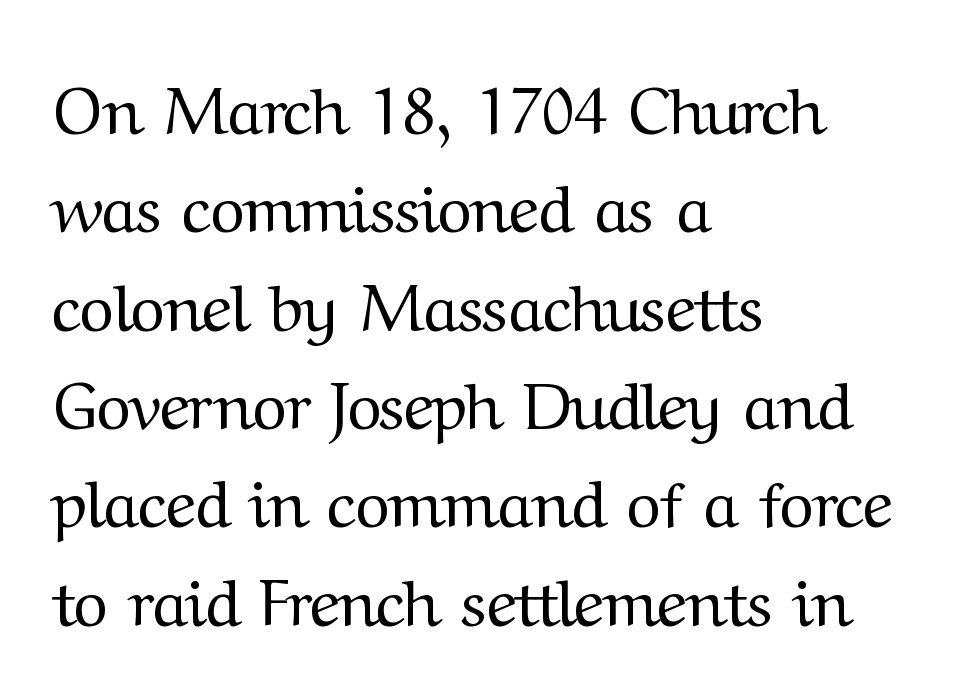
A quiet, ordinary-to-light weight characterises the typeface. Quick note: not italic, upright. All the whitespace from short lines collects on the right. The space beneath each line is pristine and unruled. Interline gaps are of average width in this sample. Look at the bottom of the vertical strokes: they flare into serifs here.
